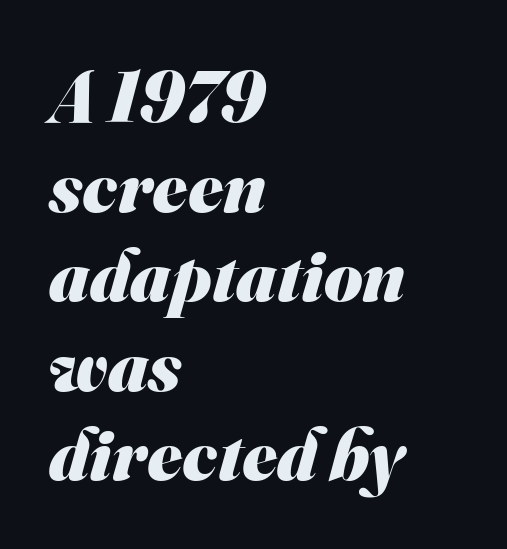
Q: Is the text bold? A: Yes.
Q: Is the typeface a serif or a sans-serif typeface? A: Sans-serif.
Q: Is the text underlined? A: No.
Q: How is the paragraph aligned? A: Left-aligned.
Q: Is the spacing between letters normal or unusually wide? A: Normal.
Q: Width (condensed, normal, or wide)? A: Normal.
Q: Stroke contrast? A: Medium.
Q: x-height? A: Small.
Q: Monospaced? A: No.
